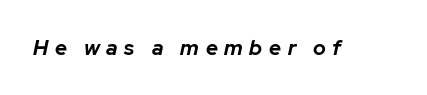
Q: Is the text bold? A: Yes.
Q: Is the text italic (slanted)? A: Yes, it leans right by about 12 degrees.
Q: Is the text underlined? A: No.
Q: Is the spacing between letters normal or unusually wide? A: Unusually wide.
